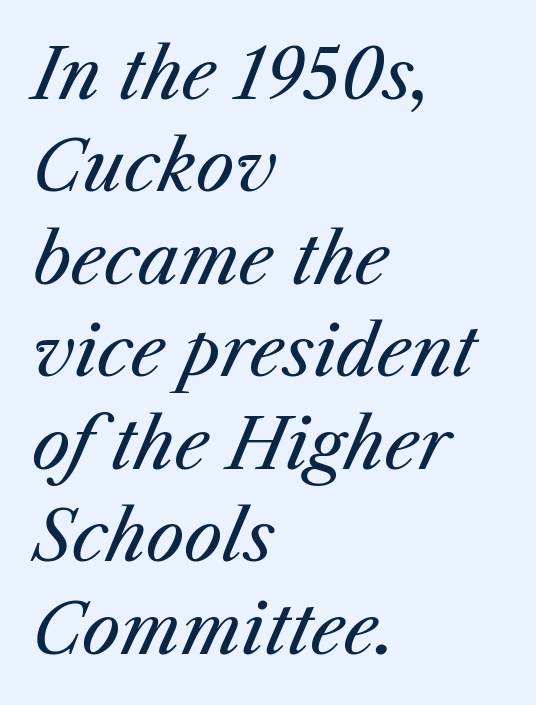
Q: Is the text bold? A: No.
Q: Is the text italic (slanted)? A: Yes, it leans right by about 25 degrees.
Q: Is the text underlined? A: No.
Q: How is the paragraph aligned? A: Left-aligned.
Q: Is the spacing between letters normal or unusually wide? A: Normal.
Q: Is the spacing between lines tight, normal or loose? A: Normal.
Q: Width (condensed, normal, or wide)? A: Normal.
Q: Stroke contrast? A: Medium.
Q: x-height? A: Medium.
Q: Monospaced? A: No.
